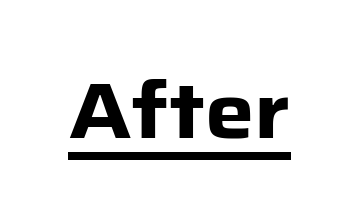
Q: Is the text bold? A: Yes.
Q: Is the text italic (slanted)? A: No, it is upright.
Q: Is the typeface a serif or a sans-serif typeface? A: Sans-serif.
Q: Is the text underlined? A: Yes.
Q: Is the spacing between letters normal or unusually wide? A: Normal.
Q: Width (condensed, normal, or wide)? A: Normal.
Q: Stroke contrast? A: Low.
Q: x-height? A: Medium.
Q: Monospaced? A: No.
